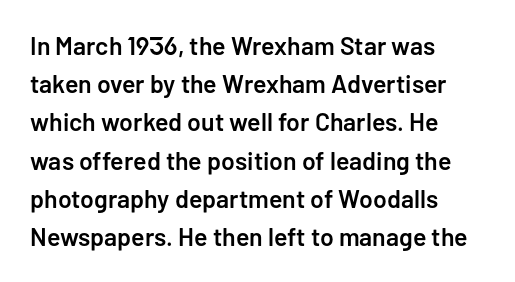
{"italic": "no", "bold": "semi", "underline": "no", "align": "left", "line_spacing": "normal", "line_spacing_ratio": 1.53, "letter_spacing": "normal", "letter_spacing_em": 0.0, "glyph_px": 25}
